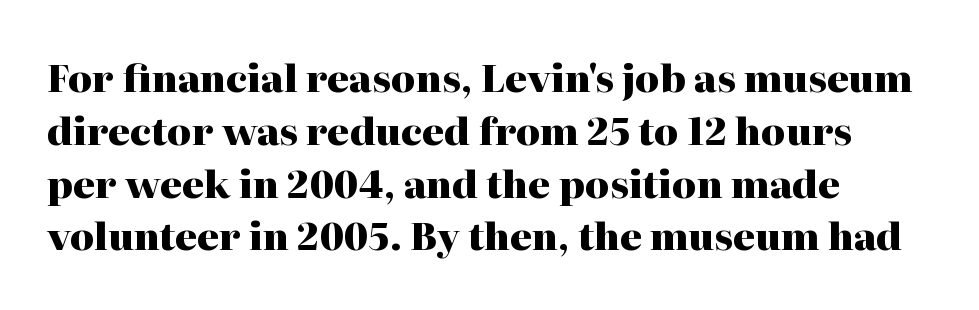
No extra tracking has been applied to these lines. Do the letters lean? They stand straight. Lines of text with bare space underneath. Interline gaps are of average width in this sample.
